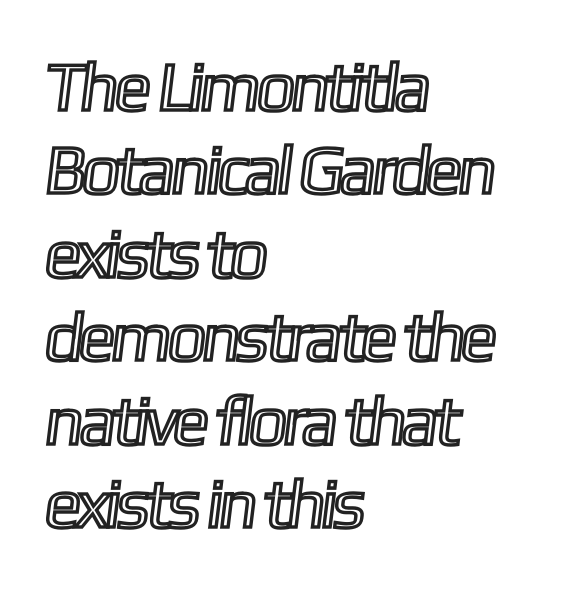
The face used here is rendered with its standard letterfit. Nobody drew a line under any word here. Character widths vary here, with narrow letters taking less room than wide ones. Typeset ragged right — the left edge is the straight one.
